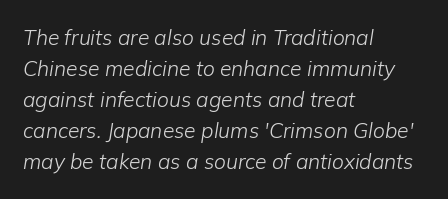
The image shows 21 px text type, italic (leaning right); set left-aligned, normal line spacing (1.48x), normal letter spacing, not underlined.
